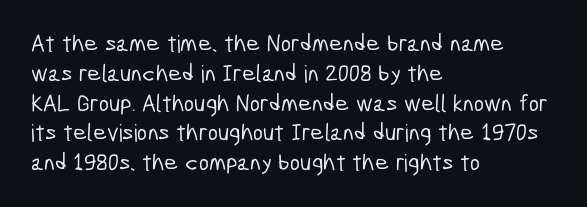
Q: Is the text underlined? A: No.
Q: How is the paragraph aligned? A: Left-aligned.
Q: Is the spacing between letters normal or unusually wide? A: Normal.
